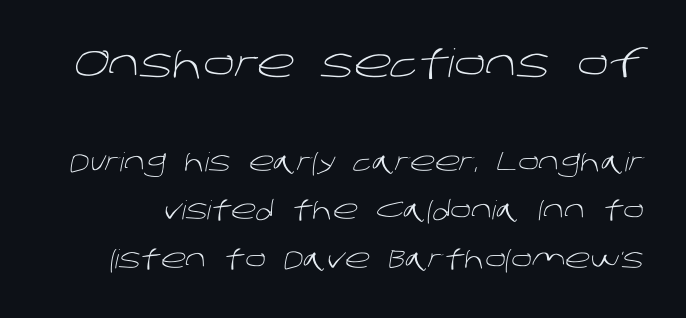
{"serif": "no", "bold": "no", "weight": "light", "width": "normal", "stroke_contrast": "low", "x_height": "large", "monospaced": "no", "underline": "no", "line_spacing_ratio": 1.88, "letter_spacing": "normal", "letter_spacing_em": 0.0, "larger_block": "first", "size_ratio": 1.5, "glyph_px": 39}
